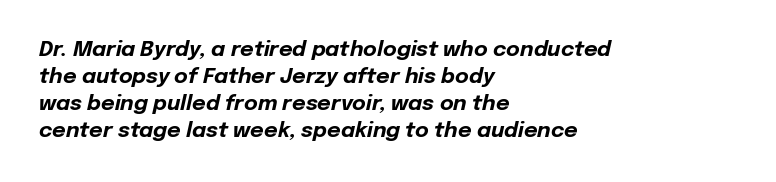
{"italic": "yes", "lean": "right", "slant_degrees": 12, "bold": "yes", "underline": "no", "align": "left", "line_spacing": "normal", "line_spacing_ratio": 1.29, "letter_spacing": "normal", "letter_spacing_em": 0.0, "glyph_px": 21}
